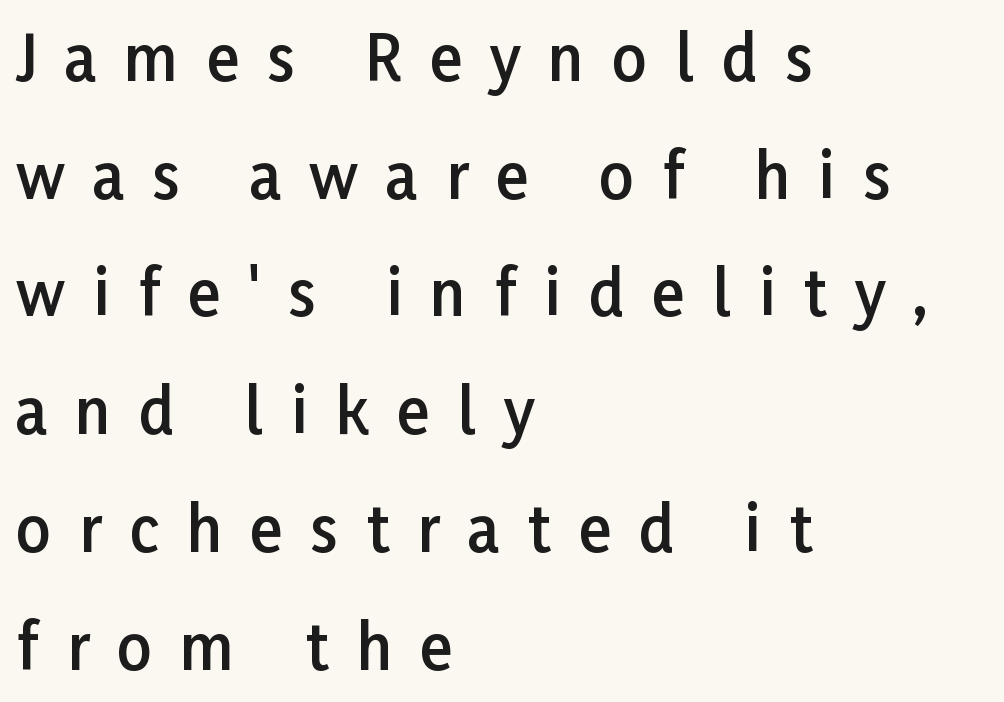
The image shows 61 px semibold sans-serif type, upright; set left-aligned, loose line spacing (1.93x), unusually wide letter spacing (+0.46 em), not underlined; low stroke contrast and a medium x-height.
